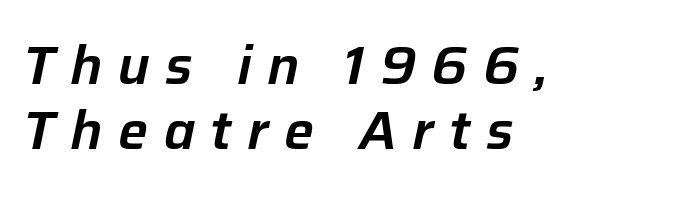
{"italic": "yes", "lean": "right", "slant_degrees": 12, "width": "normal", "stroke_contrast": "low", "x_height": "medium", "monospaced": "no", "underline": "no", "align": "left", "line_spacing_ratio": 1.23, "letter_spacing": "wide", "letter_spacing_em": 0.29, "glyph_px": 53}
